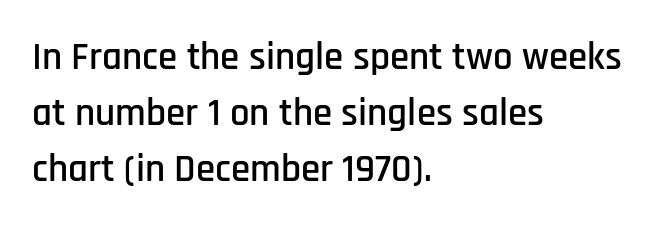
The image shows 39 px condensed sans-serif type, upright; set left-aligned, normal line spacing (1.43x), normal letter spacing, not underlined; low stroke contrast and a large x-height.
